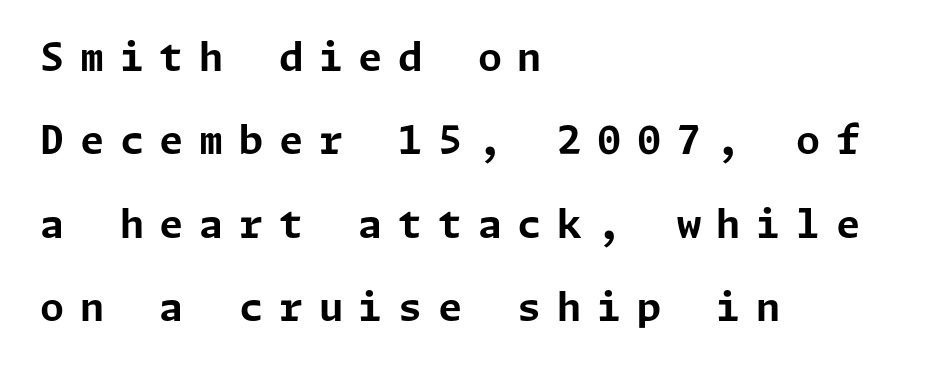
Q: Is the text bold? A: Yes.
Q: Is the text italic (slanted)? A: No, it is upright.
Q: Is the typeface a serif or a sans-serif typeface? A: Sans-serif.
Q: Is the text underlined? A: No.
Q: How is the paragraph aligned? A: Left-aligned.
Q: Is the spacing between letters normal or unusually wide? A: Unusually wide.
Q: Is the spacing between lines tight, normal or loose? A: Loose.
Q: Width (condensed, normal, or wide)? A: Normal.
Q: Stroke contrast? A: Low.
Q: x-height? A: Medium.
